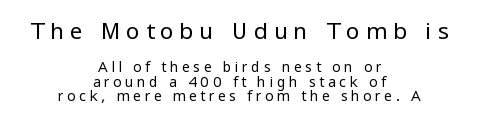
{"italic": "no", "bold": "no", "underline": "no", "align": "center", "line_spacing": "tight", "line_spacing_ratio": 1.04, "letter_spacing": "wide", "letter_spacing_em": 0.24, "larger_block": "first", "size_ratio": 1.64, "glyph_px": 23}
